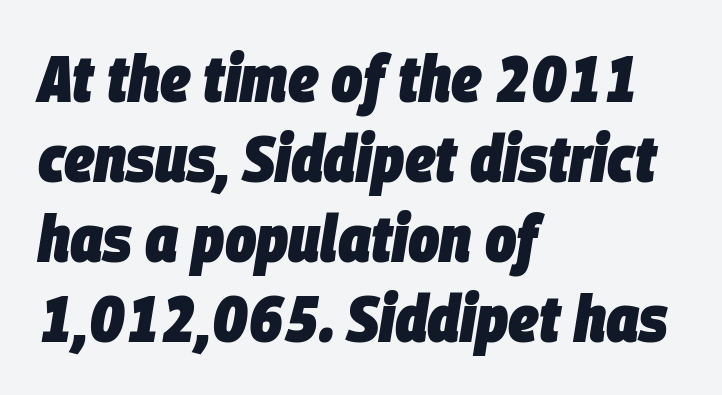
Looking at the ascenders, they clearly lean. Note the varied advance widths — an 'i' is clearly narrower than an 'm'. Short and long lines alike share a common starting point at left. Look at the stroke-to-counter ratio: heavy, a bold. Default kerning and tracking; the words read as compact shapes. Check under the words: just untouched page.
